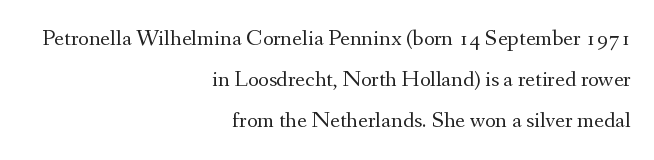
{"italic": "no", "bold": "no", "underline": "no", "align": "right", "line_spacing_ratio": 1.78, "letter_spacing": "normal", "letter_spacing_em": 0.0, "glyph_px": 23}
